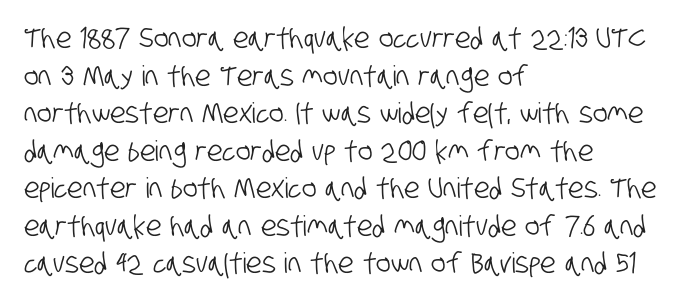
The letters sit at their default tracking, neither squeezed nor spread. Regarding serifs, this sample does without them. Proportional: the letters do not fall into vertical columns. Descender tails drop into unmarked territory. One-word summary of the alignment: left. The rows are spaced the way most documents space them.
